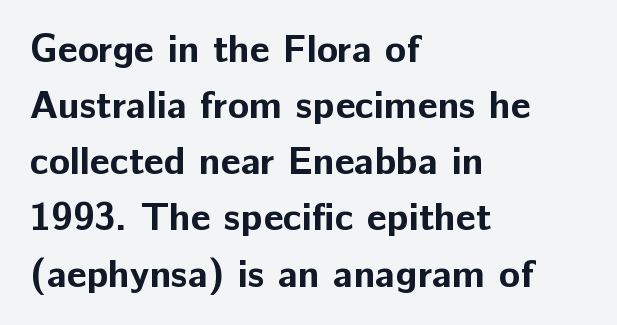
{"serif": "no", "italic": "no", "bold": "yes", "weight": "bold", "width": "normal", "stroke_contrast": "low", "x_height": "medium", "monospaced": "no", "underline": "no", "align": "left", "line_spacing": "normal", "line_spacing_ratio": 1.44, "letter_spacing": "normal", "letter_spacing_em": 0.0, "glyph_px": 39}
